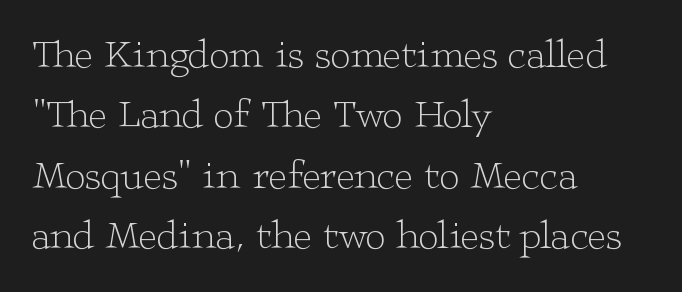
The image shows 40 px light, wide serif type, upright; set left-aligned, normal line spacing (1.51x), normal letter spacing, not underlined; low stroke contrast and a medium x-height.
